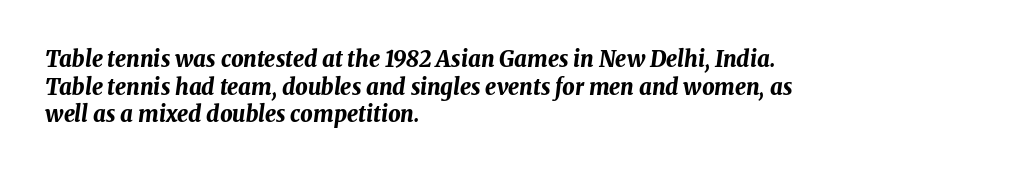
The image shows 22 px bold type, italic (leaning right); set left-aligned, normal line spacing (1.26x), normal letter spacing, not underlined.
